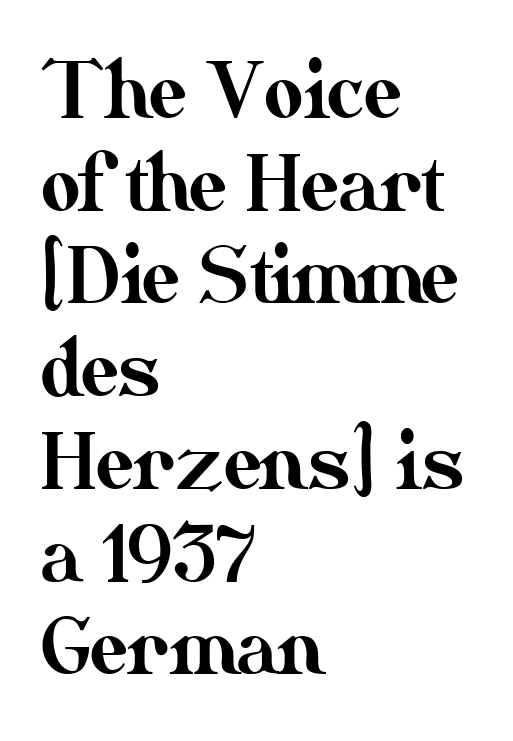
{"italic": "no", "width": "normal", "stroke_contrast": "medium", "x_height": "small", "monospaced": "no", "underline": "no", "align": "left", "line_spacing_ratio": 1.22, "letter_spacing": "normal", "letter_spacing_em": 0.0, "glyph_px": 76}
